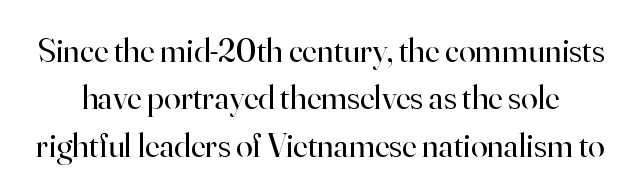
The image shows 34 px regular-weight serif type, upright; set normal line spacing (1.39x), normal letter spacing, not underlined; high stroke contrast and a small x-height.
